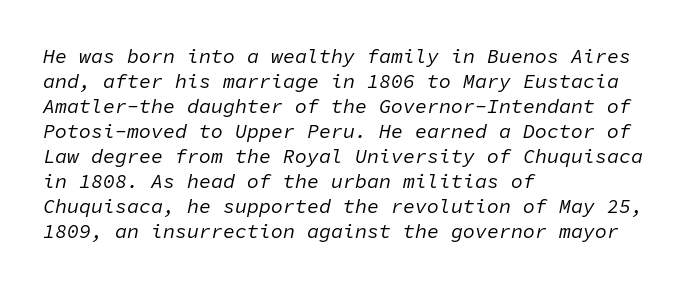
The image shows 20 px text type, italic (leaning right); set left-aligned, normal line spacing (1.25x), normal letter spacing, not underlined.
